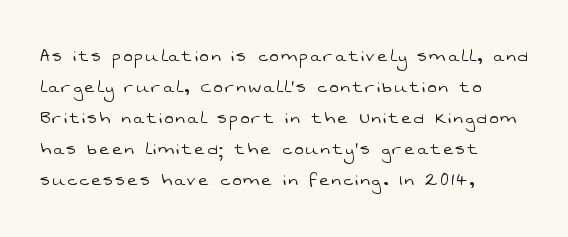
The image shows 21 px text type; set left-aligned, normal line spacing (1.48x), not underlined.
